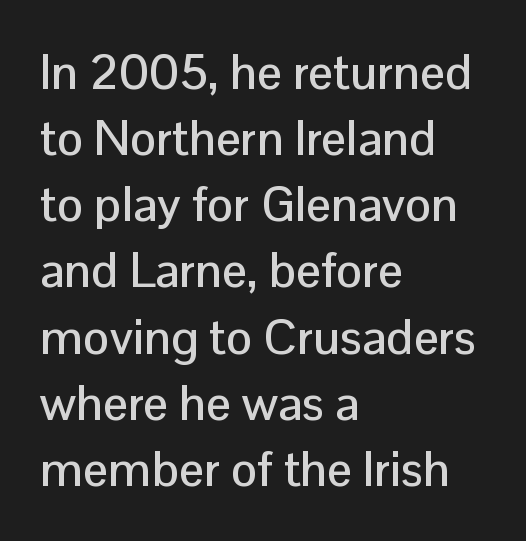
Q: Is the text italic (slanted)? A: No, it is upright.
Q: Is the typeface a serif or a sans-serif typeface? A: Sans-serif.
Q: Is the text underlined? A: No.
Q: How is the paragraph aligned? A: Left-aligned.
Q: Is the spacing between letters normal or unusually wide? A: Normal.
Q: Is the spacing between lines tight, normal or loose? A: Normal.
Q: Width (condensed, normal, or wide)? A: Normal.
Q: Stroke contrast? A: Low.
Q: x-height? A: Medium.
Q: Monospaced? A: No.
